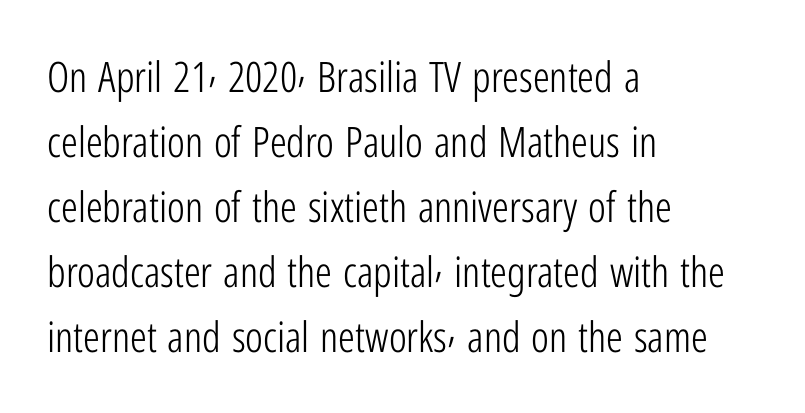
The image shows 42 px light, condensed sans-serif type, upright; set left-aligned, normal line spacing (1.55x), normal letter spacing, not underlined; low stroke contrast and a medium x-height.
